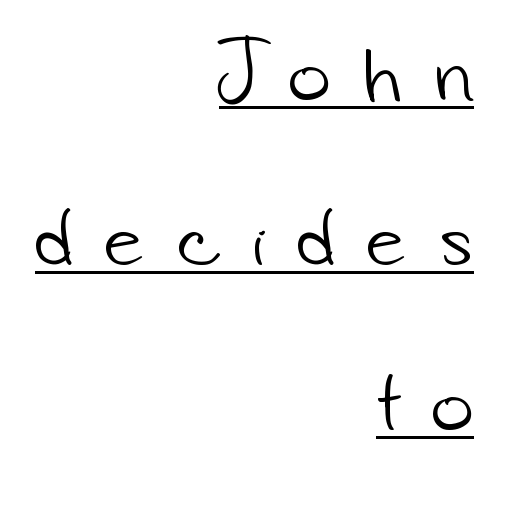
This rendering features underlined lettering. Caption: expanded tracking, letters set apart. Serif or sans? Sans — the stroke terminals are bare. The weight tops out at a normal text grade. Loosely led — the rows are spread out. This sample has the flowing, uneven cadence of proportional lettering.
